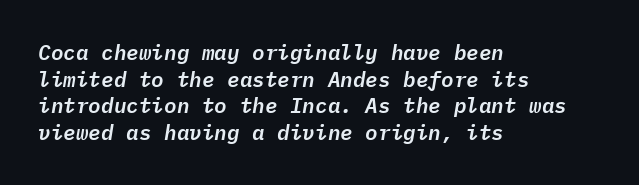
Q: Is the text italic (slanted)? A: Yes, it leans right by about 9 degrees.
Q: Is the text underlined? A: No.
Q: How is the paragraph aligned? A: Left-aligned.
Q: Is the spacing between letters normal or unusually wide? A: Normal.
Q: Is the spacing between lines tight, normal or loose? A: Normal.
